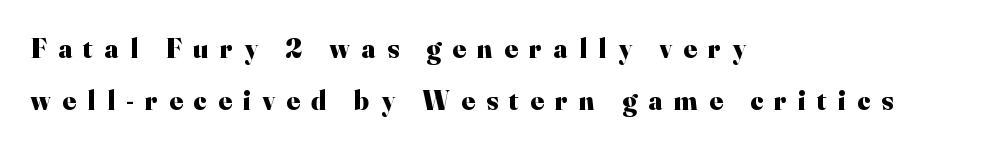
The font is running at its bold setting. Each line starts at the same left margin while the right side varies. Style check: upright. Stroke terminals: seriffed. The specimen omits any rule beneath the text block's lines. Varying glyph widths throughout — classic text-font behaviour.
